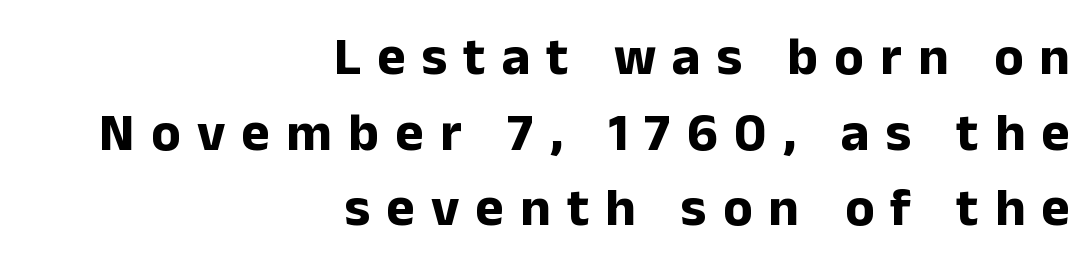
{"serif": "no", "italic": "no", "bold": "yes", "weight": "bold", "width": "normal", "stroke_contrast": "low", "x_height": "medium", "monospaced": "no", "underline": "no", "align": "right", "line_spacing": "normal", "line_spacing_ratio": 1.4, "letter_spacing": "wide", "letter_spacing_em": 0.3, "glyph_px": 54}
